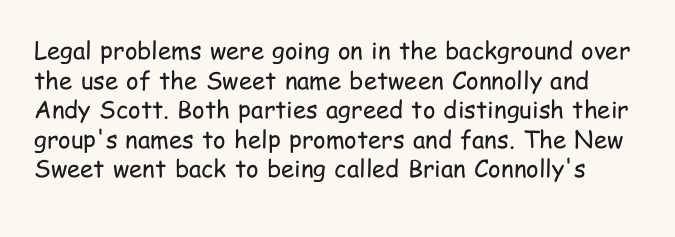
Descenders hang freely into open space. The font sits on the lighter half of the weight spectrum, regular included. The specimen reads as upright at a glance. No extra tracking has been applied to these lines.
